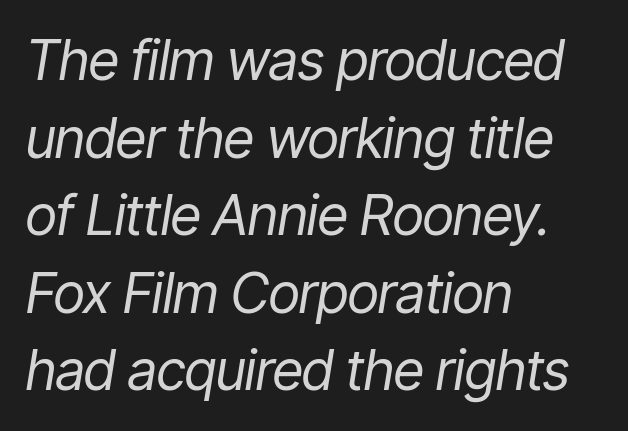
{"italic": "yes", "lean": "right", "slant_degrees": 9, "bold": "no", "weight": "regular", "width": "condensed", "stroke_contrast": "low", "x_height": "medium", "monospaced": "no", "underline": "no", "align": "left", "line_spacing": "normal", "line_spacing_ratio": 1.41, "letter_spacing": "normal", "letter_spacing_em": 0.0, "glyph_px": 55}
